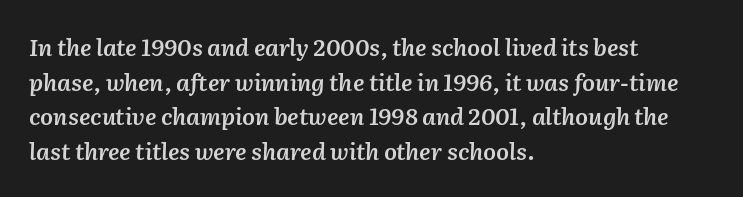
The image shows 23 px text type, italic (leaning right); set left-aligned, normal line spacing (1.51x), normal letter spacing, not underlined.
